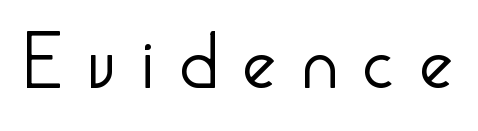
The image shows 79 px light, condensed sans-serif type, upright; set unusually wide letter spacing (+0.34 em), not underlined; low stroke contrast and a small x-height.
